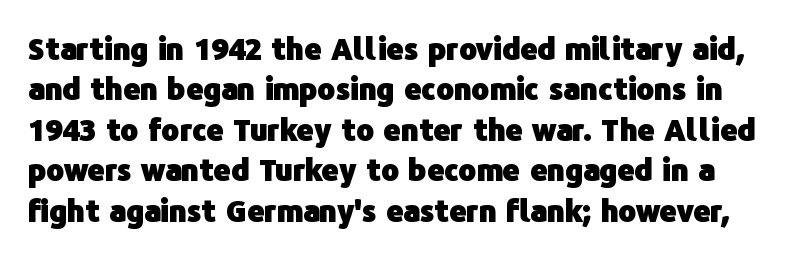
{"serif": "no", "italic": "no", "bold": "yes", "weight": "heavy", "width": "normal", "stroke_contrast": "low", "x_height": "medium", "monospaced": "no", "underline": "no", "line_spacing": "normal", "line_spacing_ratio": 1.35, "letter_spacing": "normal", "letter_spacing_em": 0.0, "glyph_px": 30}
